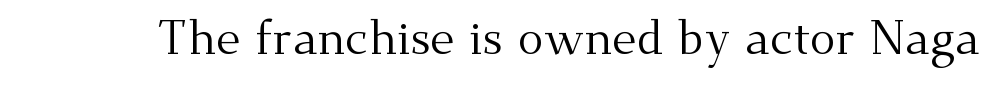
The image shows 48 px regular-weight serif type, upright; set normal letter spacing, not underlined; medium stroke contrast and a small x-height.
